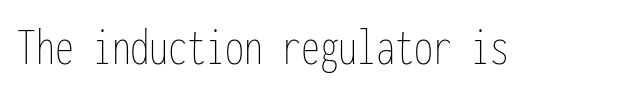
Q: Is the text bold? A: No.
Q: Is the text italic (slanted)? A: No, it is upright.
Q: Is the text underlined? A: No.
Q: Is the spacing between letters normal or unusually wide? A: Normal.
Q: Width (condensed, normal, or wide)? A: Condensed.
Q: Stroke contrast? A: Low.
Q: x-height? A: Medium.
Q: Monospaced? A: Yes.
